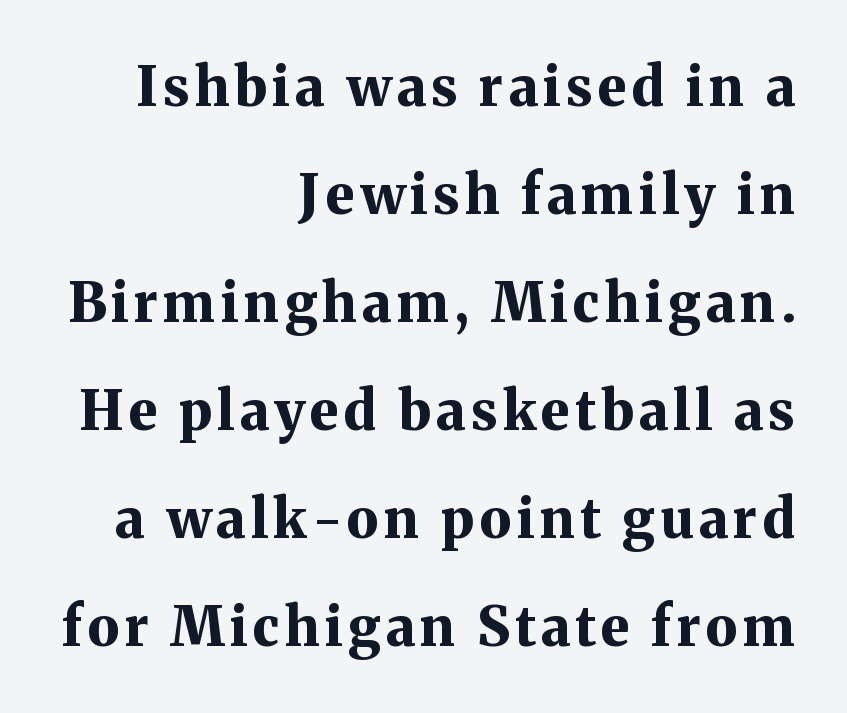
{"serif": "yes", "italic": "no", "bold": "yes", "weight": "bold", "width": "normal", "stroke_contrast": "medium", "x_height": "medium", "monospaced": "no", "underline": "no", "align": "right", "line_spacing": "loose", "line_spacing_ratio": 2.0, "glyph_px": 54}
